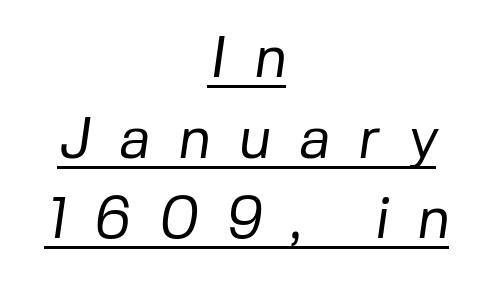
The image shows 58 px regular-weight sans-serif type; set centered, normal line spacing (1.39x), unusually wide letter spacing (+0.47 em), underlined; low stroke contrast and a medium x-height.
